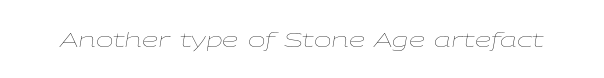
Q: Is the text bold? A: No.
Q: Is the text italic (slanted)? A: Yes, it leans right by about 9 degrees.
Q: Is the text underlined? A: No.
Q: Is the spacing between letters normal or unusually wide? A: Normal.
